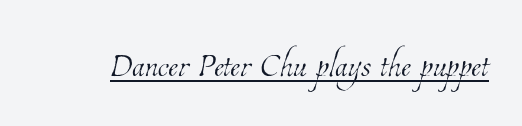
{"bold": "no", "weight": "thin", "width": "condensed", "stroke_contrast": "low", "x_height": "medium", "monospaced": "no", "underline": "yes", "letter_spacing": "normal", "letter_spacing_em": 0.0, "glyph_px": 46}
